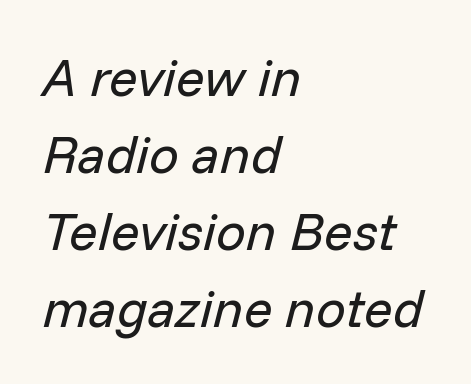
Check under the words: just untouched page. Proportional: the letters do not fall into vertical columns. Alignment: flush left. The line texture is even and compact thanks to regular tracking.
